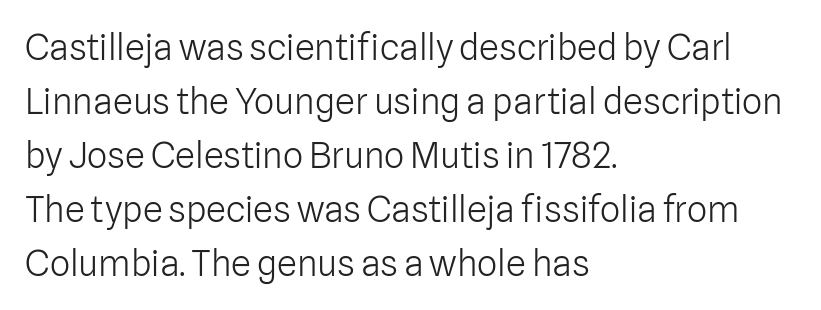
{"serif": "no", "italic": "no", "bold": "no", "weight": "light", "width": "normal", "stroke_contrast": "low", "x_height": "medium", "monospaced": "no", "underline": "no", "align": "left", "line_spacing": "normal", "line_spacing_ratio": 1.5, "letter_spacing": "normal", "letter_spacing_em": 0.0, "glyph_px": 36}
